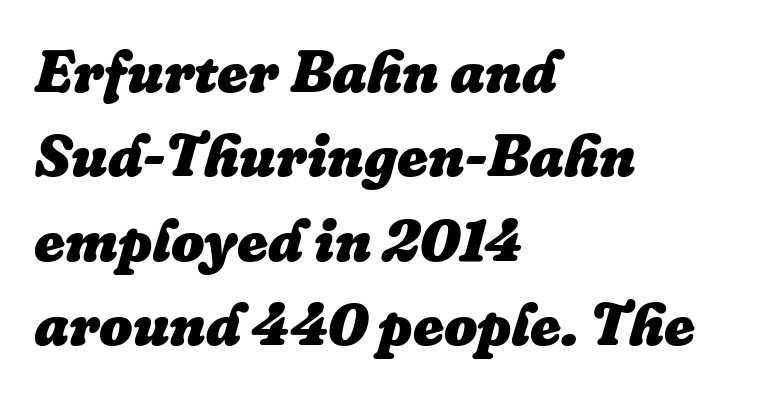
The letters advance in unequal steps, a hallmark of proportional type. The specimen omits any rule beneath the text block's lines. Students, this is bold: see how much ink each stroke carries. These lines are set flush left with a ragged right edge.
